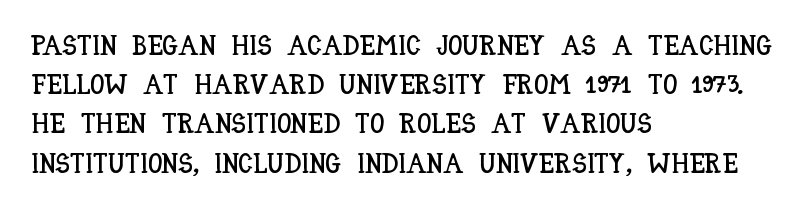
{"italic": "no", "width": "condensed", "stroke_contrast": "low", "x_height": "large", "monospaced": "no", "underline": "no", "align": "left", "line_spacing": "normal", "line_spacing_ratio": 1.4, "letter_spacing": "normal", "letter_spacing_em": 0.0, "glyph_px": 28}
